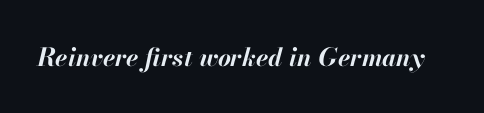
Q: Is the text bold? A: Yes.
Q: Is the text italic (slanted)? A: Yes, it leans right by about 13 degrees.
Q: Is the text underlined? A: No.
Q: Is the spacing between letters normal or unusually wide? A: Normal.
